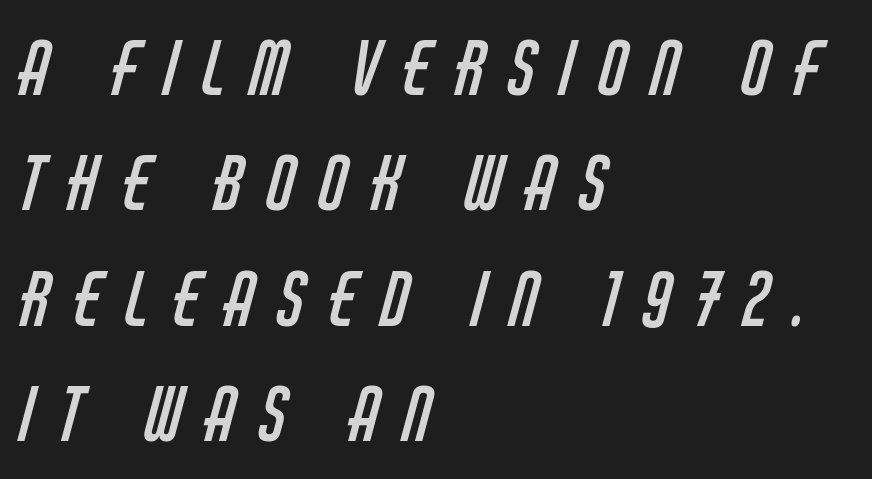
Do the characters align in a grid? No, the font is proportional. The tracking jumps out immediately: characters are airy and widely separated. The lines are quadded left. Leading matches the norm, producing a regular column. The specimen omits any rule beneath the text block's lines. The letters carry no serifs — their stems end cleanly without finishing strokes.
